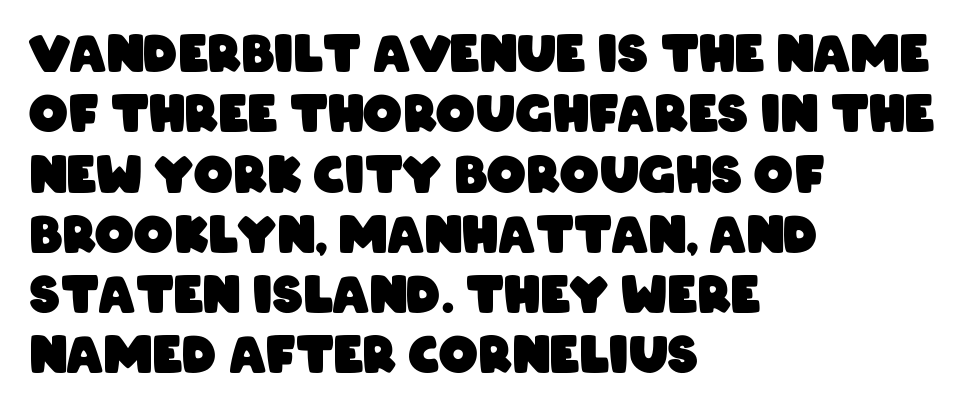
{"serif": "no", "bold": "yes", "weight": "heavy", "width": "condensed", "stroke_contrast": "low", "x_height": "large", "monospaced": "no", "underline": "no", "align": "left", "line_spacing_ratio": 1.23, "letter_spacing": "normal", "letter_spacing_em": 0.0, "glyph_px": 49}
